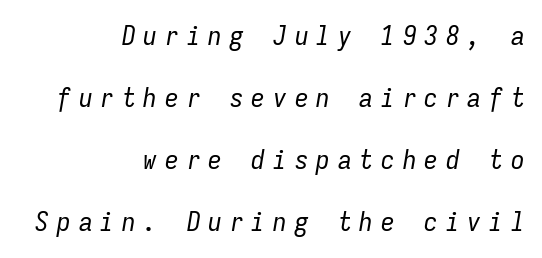
Q: Is the text bold? A: No.
Q: Is the text italic (slanted)? A: Yes, it leans right by about 9 degrees.
Q: Is the text underlined? A: No.
Q: How is the paragraph aligned? A: Right-aligned.
Q: Is the spacing between letters normal or unusually wide? A: Unusually wide.
Q: Is the spacing between lines tight, normal or loose? A: Loose.
